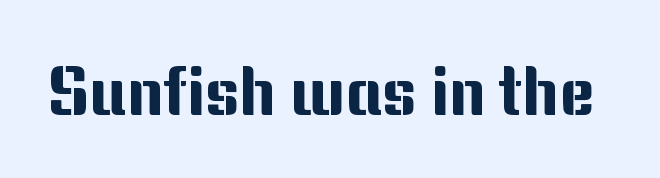
The image shows 68 px sans-serif type, upright; set normal letter spacing, not underlined; medium stroke contrast and a medium x-height.
